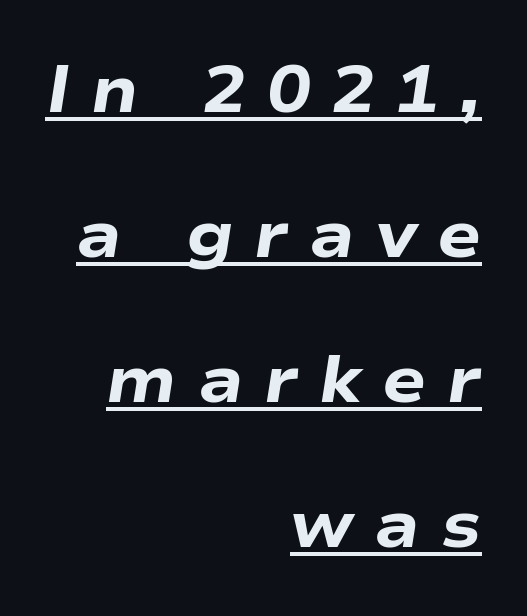
Q: Is the text bold? A: Yes.
Q: Is the text italic (slanted)? A: Yes, it leans right by about 9 degrees.
Q: Is the text underlined? A: Yes.
Q: How is the paragraph aligned? A: Right-aligned.
Q: Is the spacing between letters normal or unusually wide? A: Unusually wide.
Q: Is the spacing between lines tight, normal or loose? A: Loose.
Q: Width (condensed, normal, or wide)? A: Wide.
Q: Stroke contrast? A: Low.
Q: x-height? A: Medium.
Q: Monospaced? A: No.
